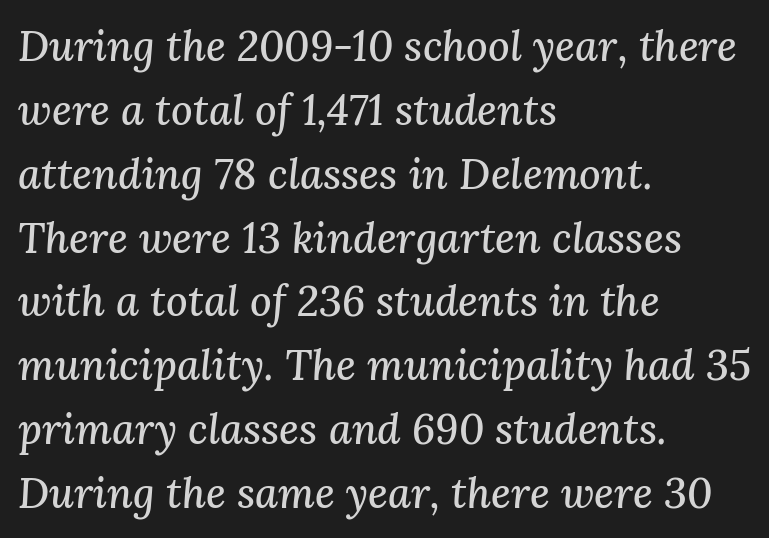
Q: Is the text italic (slanted)? A: Yes, it leans right by about 3 degrees.
Q: Is the typeface a serif or a sans-serif typeface? A: Serif.
Q: Is the text underlined? A: No.
Q: How is the paragraph aligned? A: Left-aligned.
Q: Is the spacing between letters normal or unusually wide? A: Normal.
Q: Is the spacing between lines tight, normal or loose? A: Normal.
Q: Width (condensed, normal, or wide)? A: Normal.
Q: Stroke contrast? A: Medium.
Q: x-height? A: Medium.
Q: Monospaced? A: No.
